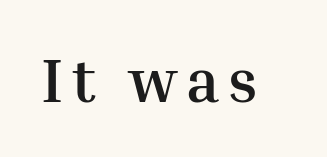
{"serif": "yes", "italic": "no", "bold": "yes", "weight": "semibold", "width": "normal", "stroke_contrast": "medium", "x_height": "medium", "monospaced": "no", "underline": "no", "glyph_px": 62}
